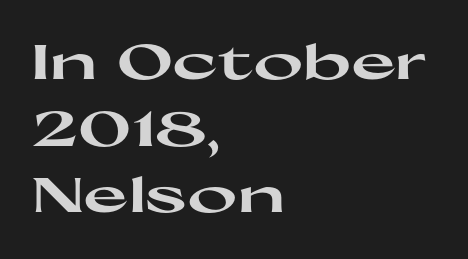
Q: Is the text bold? A: Yes.
Q: Is the text italic (slanted)? A: No, it is upright.
Q: Is the typeface a serif or a sans-serif typeface? A: Sans-serif.
Q: Is the text underlined? A: No.
Q: How is the paragraph aligned? A: Left-aligned.
Q: Is the spacing between letters normal or unusually wide? A: Normal.
Q: Is the spacing between lines tight, normal or loose? A: Normal.
Q: Width (condensed, normal, or wide)? A: Wide.
Q: Stroke contrast? A: High.
Q: x-height? A: Medium.
Q: Monospaced? A: No.
